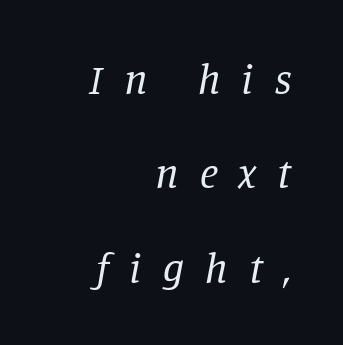
Q: Is the text bold? A: No.
Q: Is the text italic (slanted)? A: Yes, it leans right by about 11 degrees.
Q: Is the typeface a serif or a sans-serif typeface? A: Serif.
Q: Is the text underlined? A: No.
Q: How is the paragraph aligned? A: Right-aligned.
Q: Is the spacing between letters normal or unusually wide? A: Unusually wide.
Q: Is the spacing between lines tight, normal or loose? A: Loose.
Q: Width (condensed, normal, or wide)? A: Normal.
Q: Stroke contrast? A: Low.
Q: x-height? A: Large.
Q: Monospaced? A: No.
